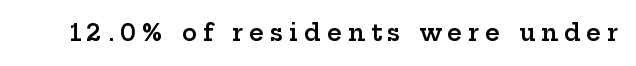
Q: Is the text bold? A: Semi-bold.
Q: Is the text italic (slanted)? A: No, it is upright.
Q: Is the text underlined? A: No.
Q: Is the spacing between letters normal or unusually wide? A: Unusually wide.
